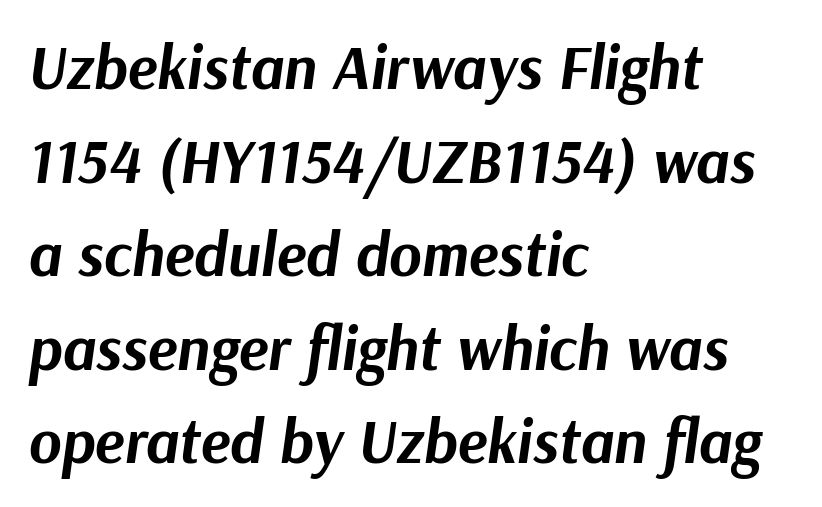
{"italic": "yes", "lean": "right", "slant_degrees": 9, "bold": "yes", "weight": "bold", "width": "normal", "stroke_contrast": "medium", "x_height": "medium", "monospaced": "no", "underline": "no", "align": "left", "line_spacing": "normal", "line_spacing_ratio": 1.51, "letter_spacing": "normal", "letter_spacing_em": 0.0, "glyph_px": 62}
